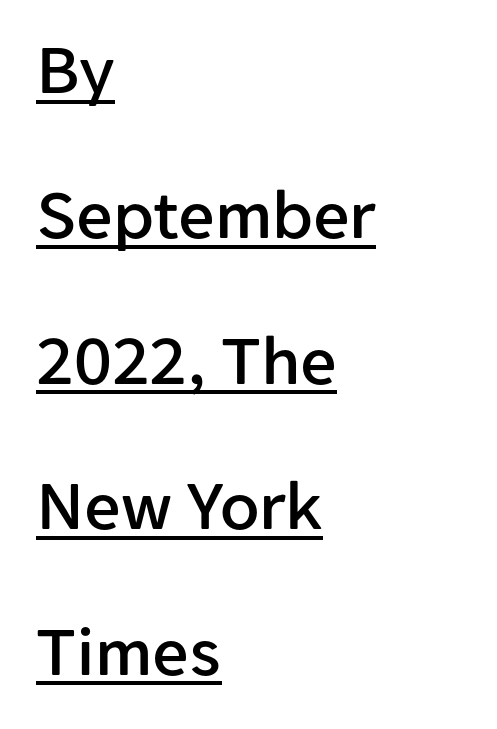
The rendering uses a large line-height, opening up the rows. Observe the absence of serifs on each vertical stroke in this sample. Default kerning and tracking; the words read as compact shapes. Italic: no, the glyphs are upright roman.
